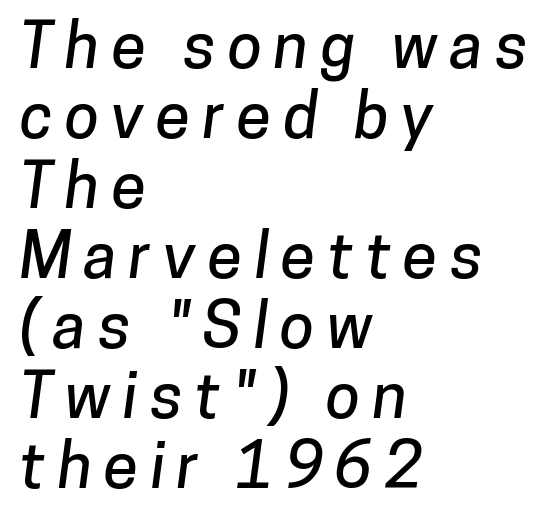
{"serif": "no", "width": "normal", "stroke_contrast": "low", "x_height": "medium", "monospaced": "no", "underline": "no", "align": "left", "line_spacing": "tight", "line_spacing_ratio": 1.11, "glyph_px": 63}
